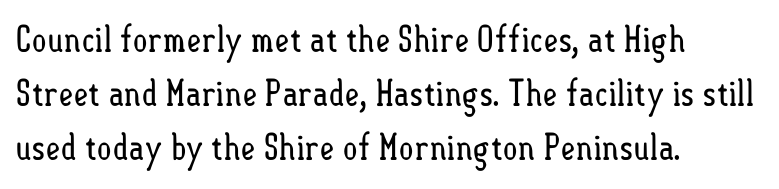
Q: Is the text bold? A: No.
Q: Is the text italic (slanted)? A: No, it is upright.
Q: Is the text underlined? A: No.
Q: How is the paragraph aligned? A: Left-aligned.
Q: Is the spacing between letters normal or unusually wide? A: Normal.
Q: Is the spacing between lines tight, normal or loose? A: Normal.
Q: Width (condensed, normal, or wide)? A: Condensed.
Q: Stroke contrast? A: Low.
Q: x-height? A: Small.
Q: Monospaced? A: No.
